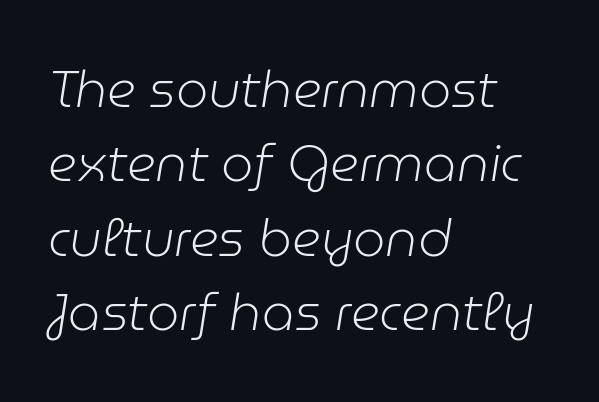
The image shows 51 px light type, italic (leaning right); set left-aligned, normal line spacing (1.46x), normal letter spacing, not underlined; low stroke contrast and a medium x-height.
